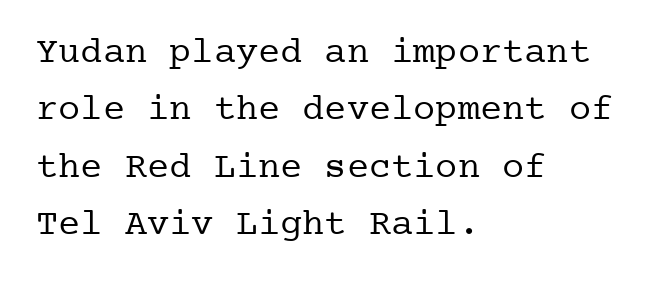
Q: Is the text bold? A: No.
Q: Is the text italic (slanted)? A: No, it is upright.
Q: Is the typeface a serif or a sans-serif typeface? A: Serif.
Q: Is the text underlined? A: No.
Q: How is the paragraph aligned? A: Left-aligned.
Q: Is the spacing between letters normal or unusually wide? A: Normal.
Q: Is the spacing between lines tight, normal or loose? A: Normal.
Q: Width (condensed, normal, or wide)? A: Normal.
Q: Stroke contrast? A: Low.
Q: x-height? A: Medium.
